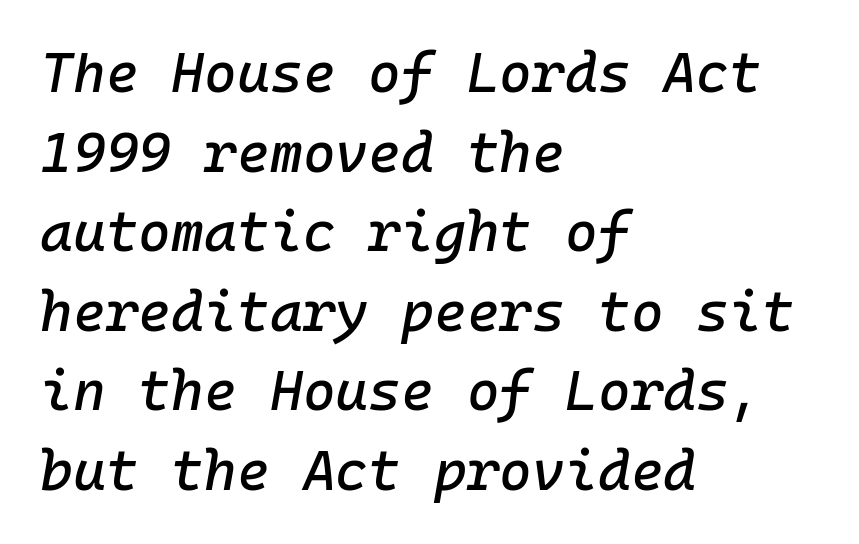
The tracking reads as untouched default to a designer's eye. The face used here is monospaced, like something from a code editor. Horizontally, the lines are justified to the leading edge only. Normally led — the rows are evenly, conventionally spaced. The string is rendered with underlining switched off.
